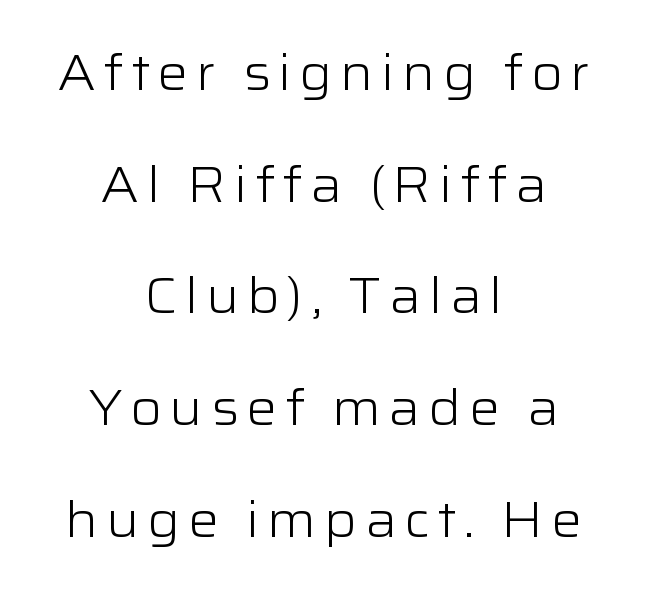
The image shows 49 px light, wide sans-serif type, upright; set centered, loose line spacing (2.28x), not underlined; low stroke contrast and a medium x-height.
